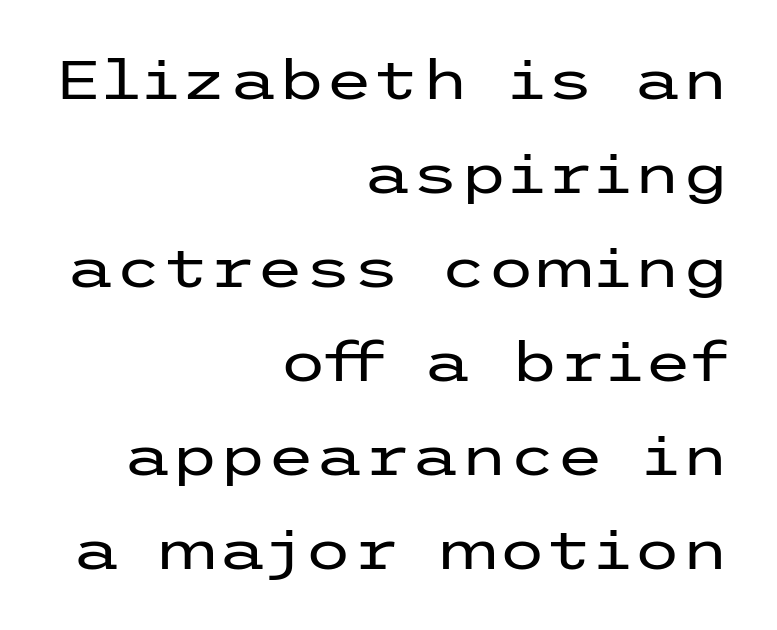
Short and long lines alike share a common ending point at right. The strokes are not fattened; the text isn't bold. Beneath every word, the page is bare. The letters stand straight up with perfectly vertical stems. Nobody touched the tracking dial on this one.
